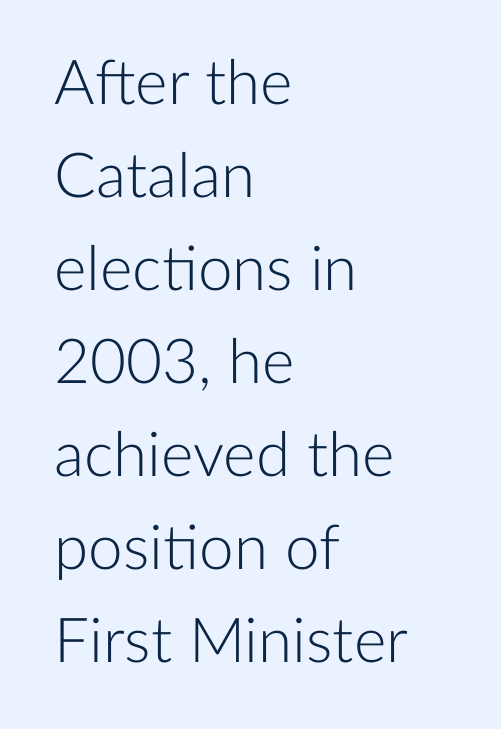
The image shows 62 px light sans-serif type, upright; set left-aligned, normal line spacing (1.5x), normal letter spacing, not underlined; low stroke contrast and a medium x-height.
